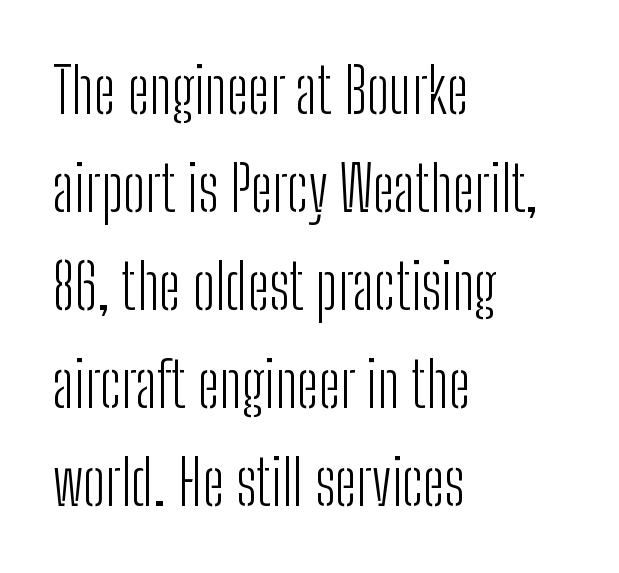
The passage shown is typed in a proportional face where columns would drift. These lines are composed in type without serifs. Weight: not bold — regular or lighter. The line texture is even and compact thanks to regular tracking. Every row of glyphs begins at an identical x-position on the left.
